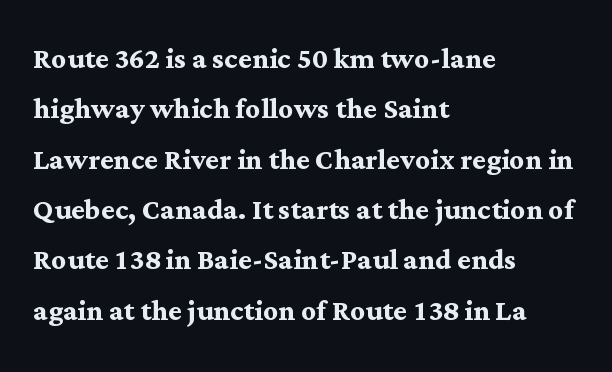
Q: Is the text bold? A: Yes.
Q: Is the text italic (slanted)? A: No, it is upright.
Q: Is the typeface a serif or a sans-serif typeface? A: Serif.
Q: Is the text underlined? A: No.
Q: How is the paragraph aligned? A: Left-aligned.
Q: Is the spacing between letters normal or unusually wide? A: Normal.
Q: Is the spacing between lines tight, normal or loose? A: Normal.
Q: Width (condensed, normal, or wide)? A: Normal.
Q: Stroke contrast? A: Medium.
Q: x-height? A: Medium.
Q: Monospaced? A: No.
